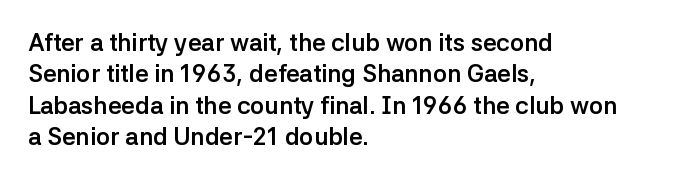
Caption: standard tracking, unaltered. In CSS terms this would be text-align: left. Unlike italic type, these characters show no tilt at all. A dark, heavy texture on the line: the type is bold.
